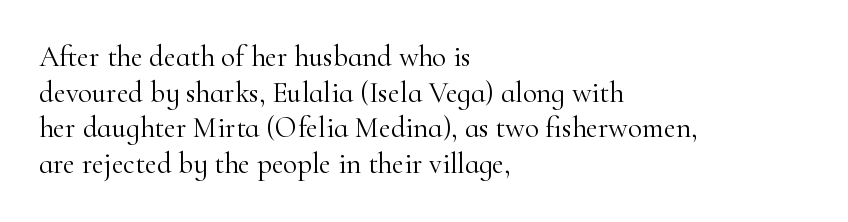
The image shows 29 px light serif type, upright; set left-aligned, line spacing 1.23x, normal letter spacing, not underlined; high stroke contrast and a small x-height.
